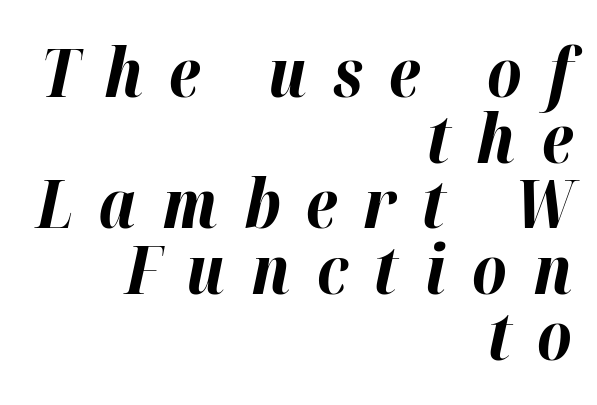
The image shows 67 px bold type, italic (leaning right); set right-aligned, tight line spacing (0.98x), unusually wide letter spacing (+0.39 em), not underlined; high stroke contrast and a medium x-height.
